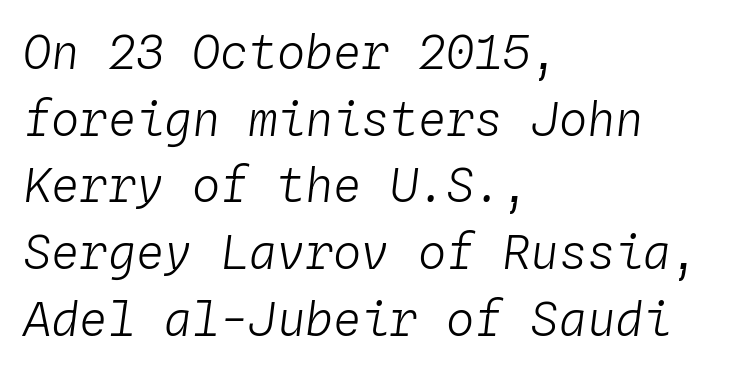
{"italic": "yes", "lean": "right", "slant_degrees": 4, "bold": "no", "weight": "light", "width": "normal", "stroke_contrast": "low", "x_height": "medium", "monospaced": "yes", "underline": "no", "align": "left", "line_spacing": "normal", "line_spacing_ratio": 1.42, "letter_spacing": "normal", "letter_spacing_em": 0.0, "glyph_px": 47}
